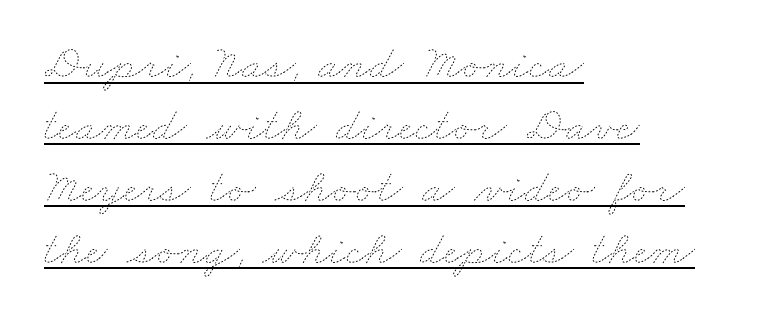
The image shows 48 px thin, wide type; set left-aligned, normal line spacing (1.29x), normal letter spacing, underlined; low stroke contrast and a small x-height.
